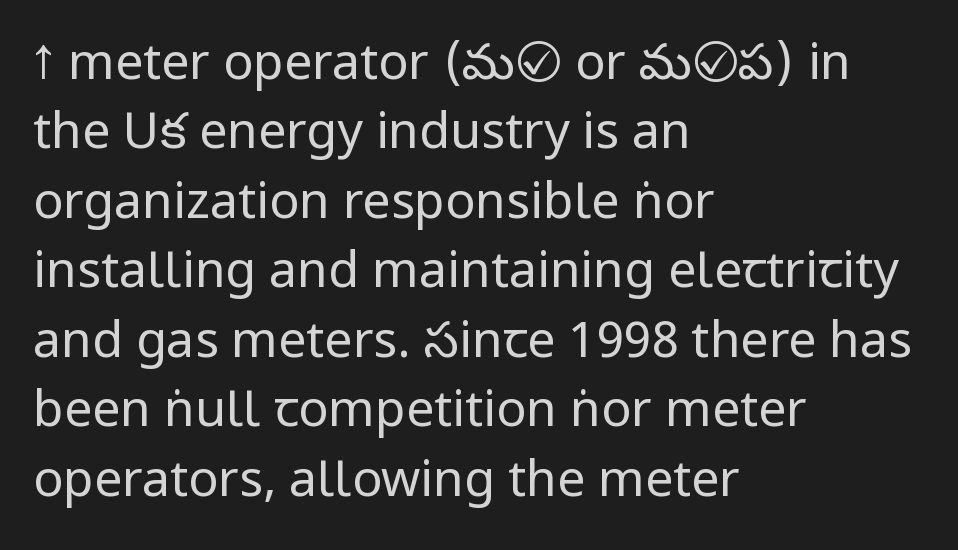
The image shows 50 px regular-weight, condensed sans-serif type, upright; set left-aligned, normal line spacing (1.39x), normal letter spacing, not underlined; low stroke contrast.
